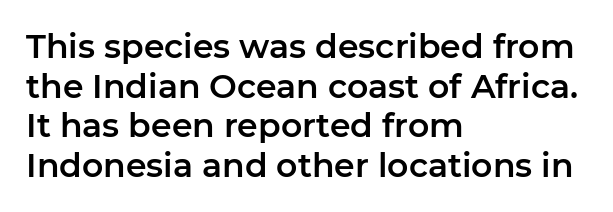
{"serif": "no", "italic": "no", "width": "normal", "stroke_contrast": "low", "x_height": "medium", "monospaced": "no", "underline": "no", "align": "left", "line_spacing_ratio": 1.2, "letter_spacing": "normal", "letter_spacing_em": 0.0, "glyph_px": 33}
